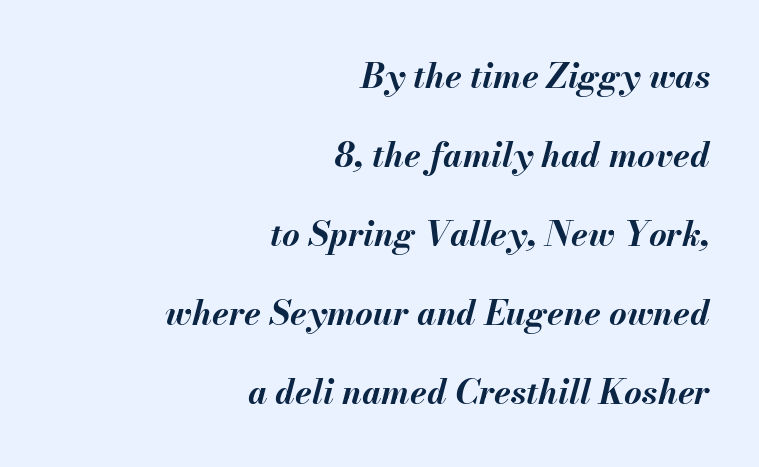
Designer's note — italics engaged. These lines carry a lot of weight — the face is fully bold. This rendering leaves character spacing at its baseline value. You could not count columns in this text — the font is proportionally spaced. Line ends are locked; line starts wander. A typesetter would call this leading open, well beyond the default.
